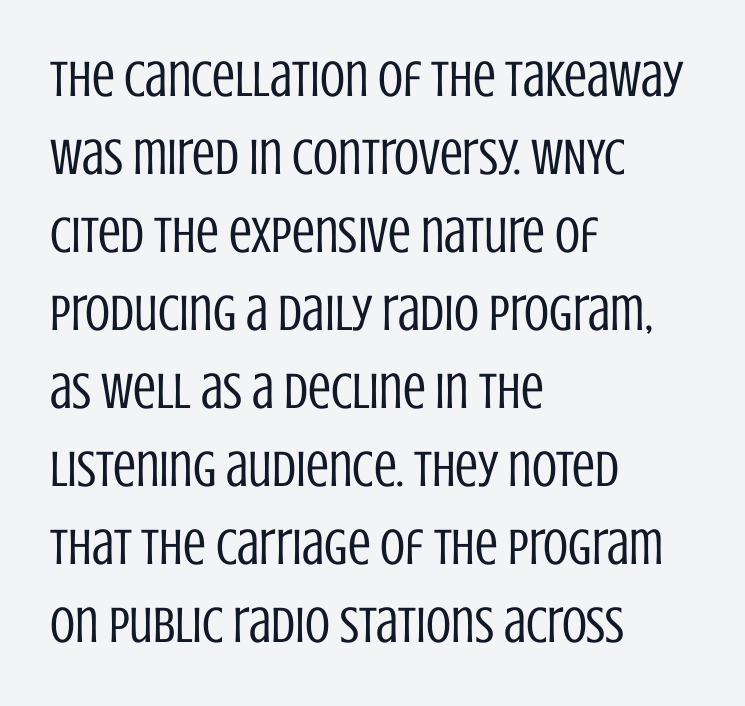
The image shows 51 px regular-weight, condensed sans-serif type, upright; set left-aligned, normal line spacing (1.53x), normal letter spacing, not underlined; low stroke contrast and a large x-height.
